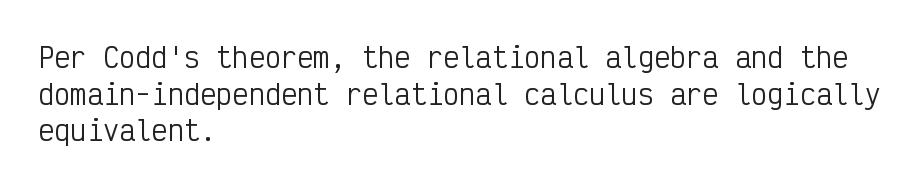
Reading down the block, your eye returns to a fixed left position each line. Do the letters lean? They stand straight. The strip under each line holds only bare page. Bold? No — there's no thickening of the strokes. Line spacing here is normal. Glyph-to-glyph distance matches everyday printed text.
